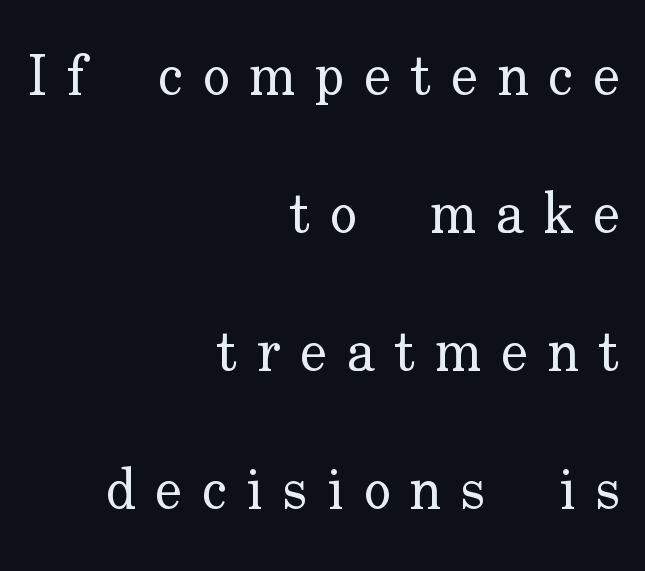
Q: Is the text bold? A: No.
Q: Is the text italic (slanted)? A: No, it is upright.
Q: Is the typeface a serif or a sans-serif typeface? A: Serif.
Q: Is the text underlined? A: No.
Q: How is the paragraph aligned? A: Right-aligned.
Q: Is the spacing between letters normal or unusually wide? A: Unusually wide.
Q: Is the spacing between lines tight, normal or loose? A: Loose.
Q: Width (condensed, normal, or wide)? A: Normal.
Q: Stroke contrast? A: Low.
Q: x-height? A: Small.
Q: Monospaced? A: No.
